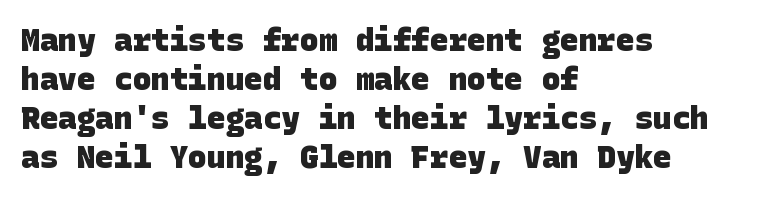
Only glyphs here, with clear space below each row. Typesetter's note: full bold, strokes at maximum text heaviness. How are the letters spaced? Ordinarily, with no added tracking. Observe the absence of serifs on each vertical stroke in this sample. Compared with a centered layout, this one pins lines to the left instead. What's the leading like? Ordinary, nothing unusual.
